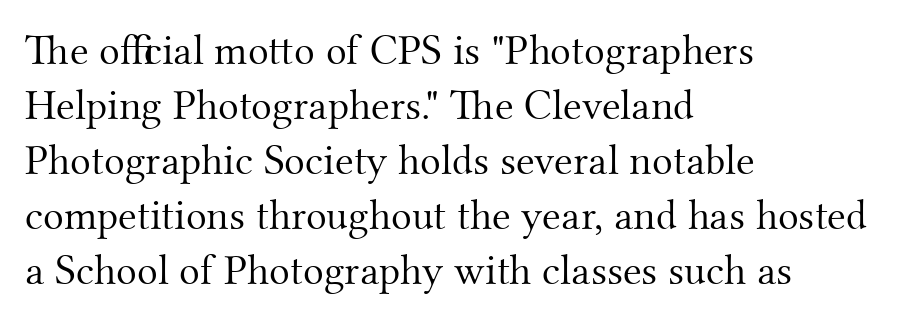
The image shows 43 px light serif type, upright; set left-aligned, normal line spacing (1.28x), normal letter spacing, not underlined; medium stroke contrast and a small x-height.
